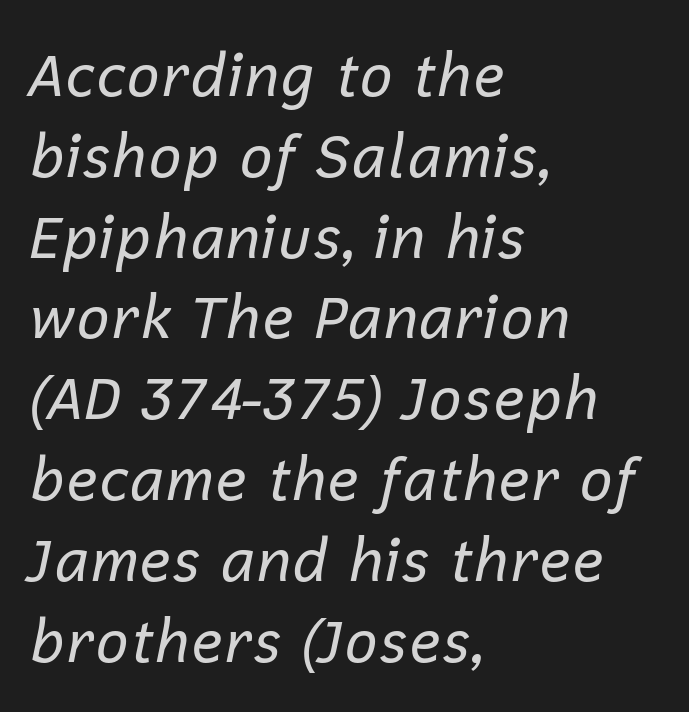
Q: Is the text bold? A: No.
Q: Is the text italic (slanted)? A: Yes, it leans right by about 12 degrees.
Q: Is the text underlined? A: No.
Q: How is the paragraph aligned? A: Left-aligned.
Q: Is the spacing between letters normal or unusually wide? A: Normal.
Q: Is the spacing between lines tight, normal or loose? A: Normal.
Q: Width (condensed, normal, or wide)? A: Normal.
Q: Stroke contrast? A: Low.
Q: x-height? A: Medium.
Q: Monospaced? A: No.
